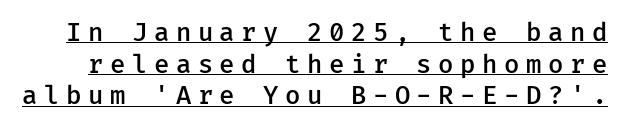
The image shows 25 px text type, upright; set normal line spacing (1.27x), unusually wide letter spacing (+0.26 em), underlined.
